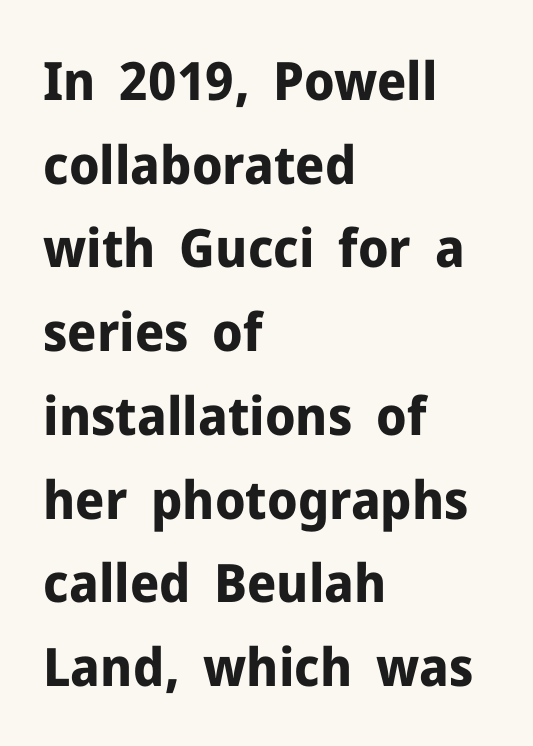
Italic: no, the glyphs are upright roman. These lines are set flush left with a ragged right edge. Bare-footed words on every line. Look at the bottom of the vertical strokes: they stop flat, with no serifs. The rendering keeps characters at their native spacing.
